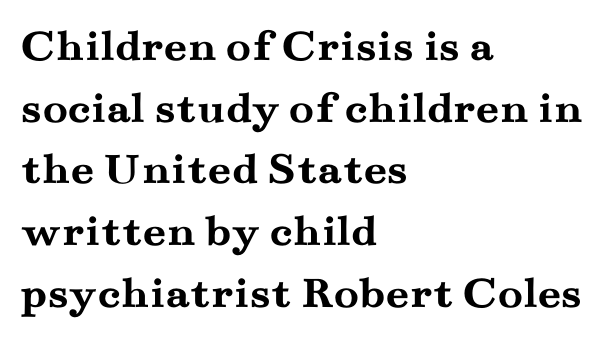
{"serif": "yes", "italic": "no", "bold": "yes", "weight": "semibold", "width": "wide", "stroke_contrast": "medium", "x_height": "small", "monospaced": "no", "underline": "no", "align": "left", "line_spacing": "normal", "line_spacing_ratio": 1.34, "letter_spacing": "normal", "letter_spacing_em": 0.0, "glyph_px": 46}
